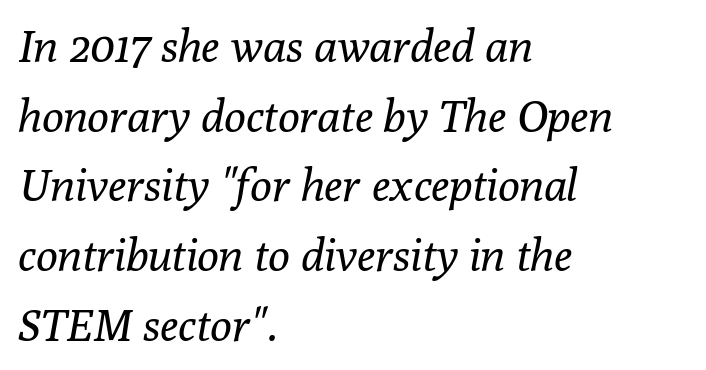
The whole block is typeset with a tilt. The letters advance in unequal steps, a hallmark of proportional type. The passage shown has conventional tracking throughout. Letters rest on an invisible, unmarked baseline. Caption: multi-line text, flush left, ragged right.
